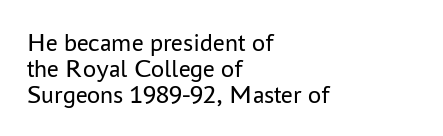
Any mark beneath the type? The region is blank. Leading: reduced. You could call the tracking neutral — neither tight nor loose. The font sits on the lighter half of the weight spectrum, regular included. Vertical strokes here are truly vertical. The rag falls on the right side of this text block.
